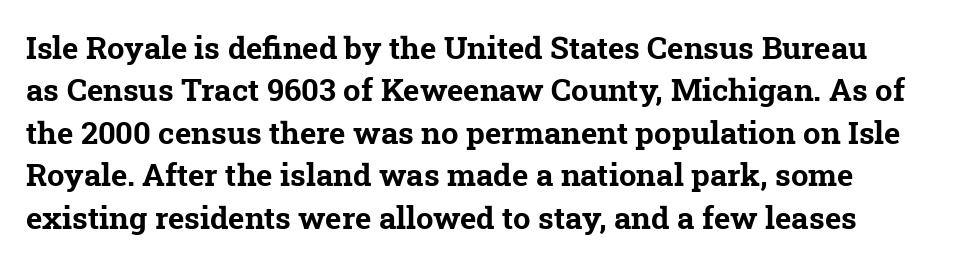
The image shows 31 px bold serif type; set normal line spacing (1.37x), normal letter spacing, not underlined; low stroke contrast and a medium x-height.
